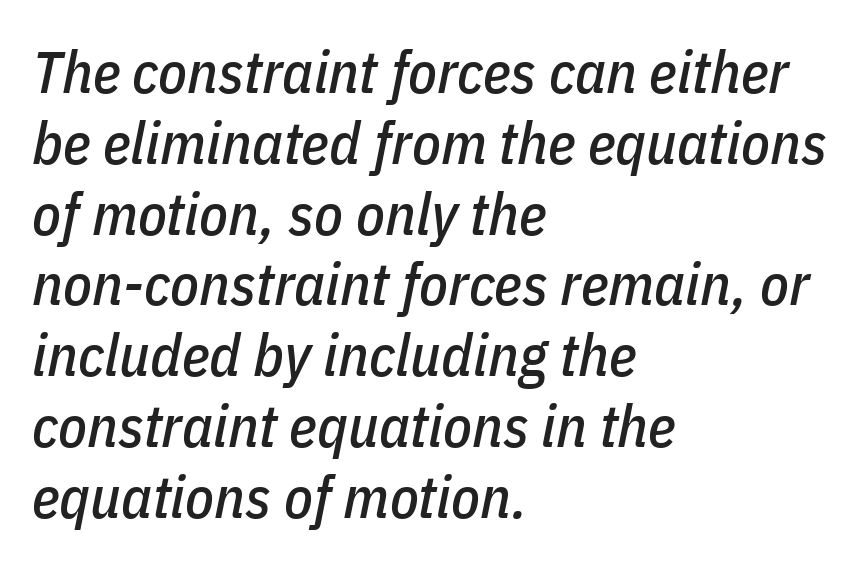
The image shows 59 px condensed type, italic (leaning right); set left-aligned, line spacing 1.2x, normal letter spacing, not underlined; low stroke contrast and a medium x-height.
